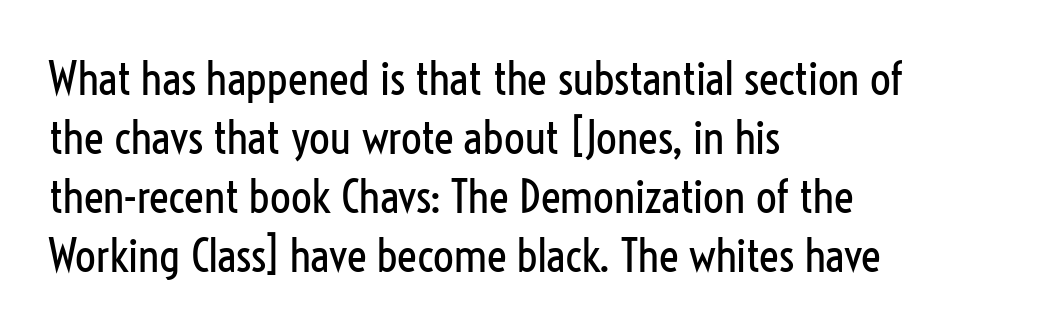
Q: Is the text bold? A: No.
Q: Is the text italic (slanted)? A: No, it is upright.
Q: Is the typeface a serif or a sans-serif typeface? A: Sans-serif.
Q: Is the text underlined? A: No.
Q: How is the paragraph aligned? A: Left-aligned.
Q: Is the spacing between letters normal or unusually wide? A: Normal.
Q: Is the spacing between lines tight, normal or loose? A: Normal.
Q: Width (condensed, normal, or wide)? A: Condensed.
Q: Stroke contrast? A: Low.
Q: x-height? A: Medium.
Q: Monospaced? A: No.
